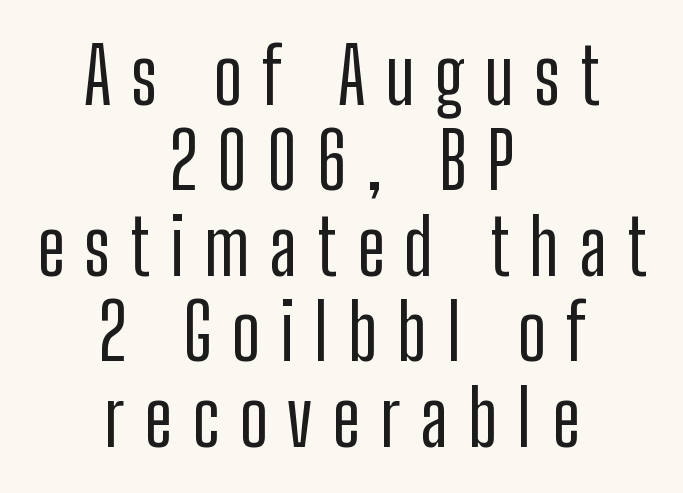
Every stem runs plumb, perpendicular to the baseline. What's the leading like? Squeezed, with rows nearly overlapping. These lines are composed in type without serifs. Honestly, there is no underline to notice here at all.
